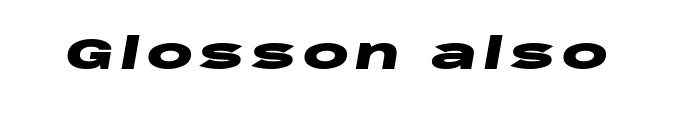
Anything drawn beneath the words? Only blank space. Is the type slanted? Yes — the strokes lean at a clear angle. Think of a printed novel: that variable character pitch is what you see here. Strokes here are thick enough to call this a true bold.
